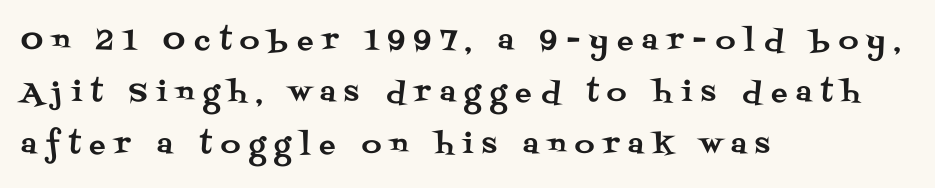
Q: Is the text italic (slanted)? A: No, it is upright.
Q: Is the text underlined? A: No.
Q: How is the paragraph aligned? A: Left-aligned.
Q: Is the spacing between letters normal or unusually wide? A: Unusually wide.
Q: Is the spacing between lines tight, normal or loose? A: Loose.
